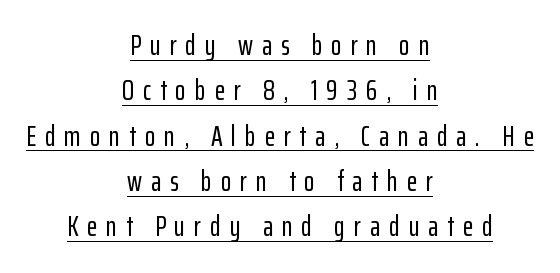
Q: Is the text italic (slanted)? A: No, it is upright.
Q: Is the typeface a serif or a sans-serif typeface? A: Sans-serif.
Q: Is the text underlined? A: Yes.
Q: How is the paragraph aligned? A: Centered.
Q: Is the spacing between letters normal or unusually wide? A: Unusually wide.
Q: Is the spacing between lines tight, normal or loose? A: Normal.
Q: Width (condensed, normal, or wide)? A: Condensed.
Q: Stroke contrast? A: Low.
Q: x-height? A: Medium.
Q: Monospaced? A: No.
